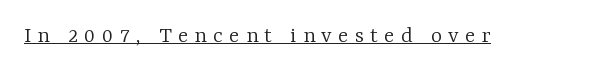
The image shows 24 px text type, upright; set unusually wide letter spacing (+0.26 em), underlined.
